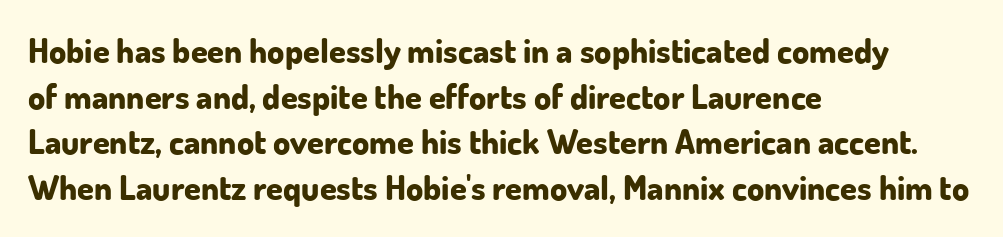
{"serif": "no", "italic": "no", "bold": "yes", "weight": "bold", "width": "normal", "stroke_contrast": "low", "x_height": "small", "monospaced": "no", "underline": "no", "align": "left", "line_spacing": "normal", "line_spacing_ratio": 1.34, "letter_spacing": "normal", "letter_spacing_em": 0.0, "glyph_px": 34}
